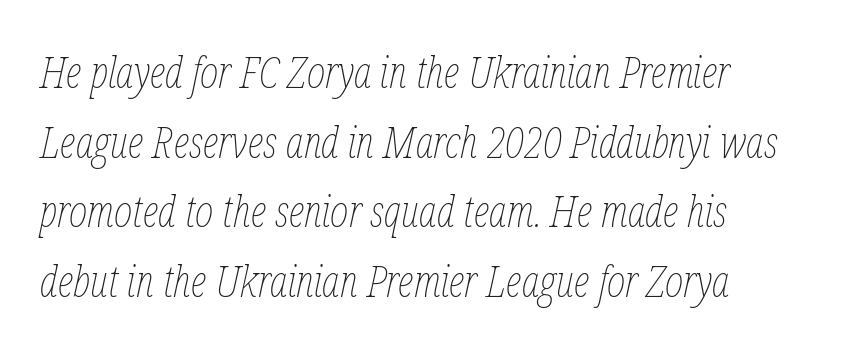
{"italic": "yes", "lean": "right", "slant_degrees": 12, "bold": "no", "weight": "thin", "width": "condensed", "stroke_contrast": "low", "x_height": "medium", "monospaced": "no", "underline": "no", "align": "left", "line_spacing": "normal", "line_spacing_ratio": 1.58, "letter_spacing": "normal", "letter_spacing_em": 0.0, "glyph_px": 44}
